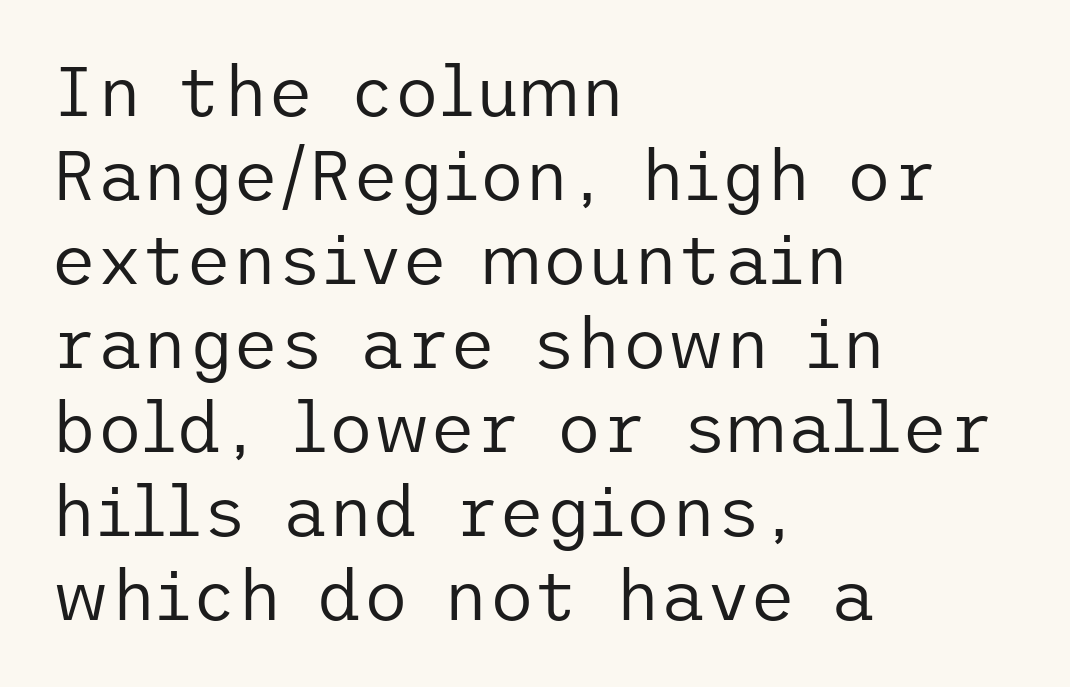
{"serif": "no", "italic": "no", "bold": "no", "weight": "regular", "width": "normal", "stroke_contrast": "low", "x_height": "medium", "underline": "no", "align": "left", "line_spacing_ratio": 1.2, "letter_spacing": "normal", "letter_spacing_em": 0.0, "glyph_px": 70}
